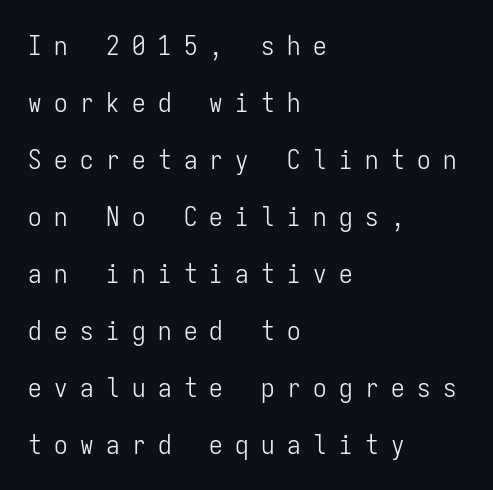
The image shows 27 px text type, upright; set left-aligned, loose line spacing (2.11x), unusually wide letter spacing (+0.46 em), not underlined.
